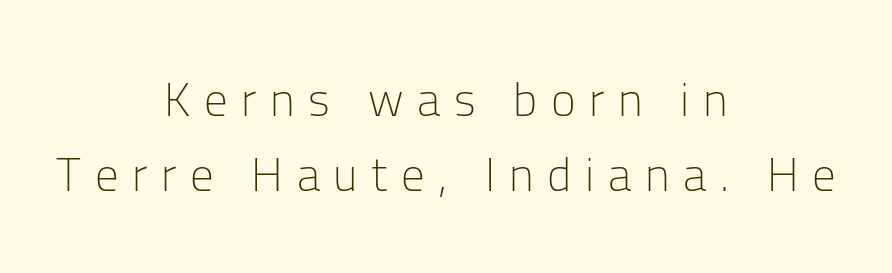
Q: Is the text bold? A: No.
Q: Is the text italic (slanted)? A: No, it is upright.
Q: Is the typeface a serif or a sans-serif typeface? A: Sans-serif.
Q: Is the text underlined? A: No.
Q: How is the paragraph aligned? A: Centered.
Q: Is the spacing between letters normal or unusually wide? A: Unusually wide.
Q: Is the spacing between lines tight, normal or loose? A: Normal.
Q: Width (condensed, normal, or wide)? A: Normal.
Q: Stroke contrast? A: Low.
Q: x-height? A: Medium.
Q: Monospaced? A: No.
